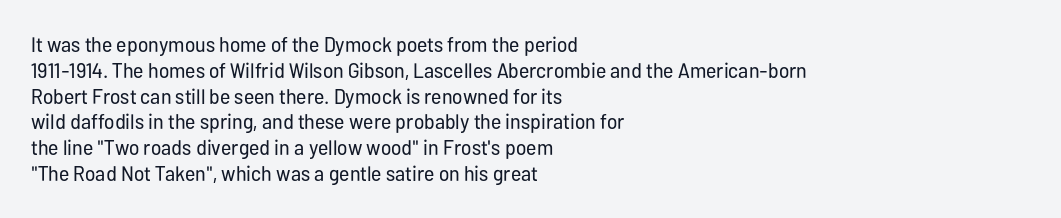
{"italic": "no", "bold": "no", "underline": "no", "align": "left", "line_spacing_ratio": 1.23, "letter_spacing": "normal", "letter_spacing_em": 0.0, "glyph_px": 21}
